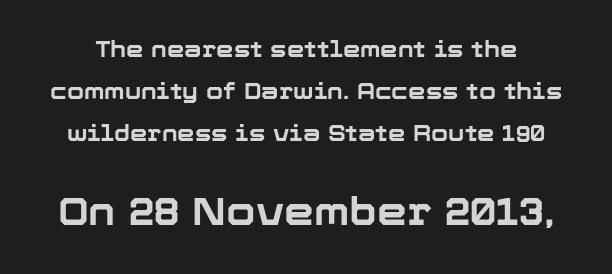
Designer's note — italics off, roman on. In terms of letterform style, serifs are entirely absent. What's the leading like? Stretched, with rows far apart. This layout puts the modest block above and the oversized block below.
